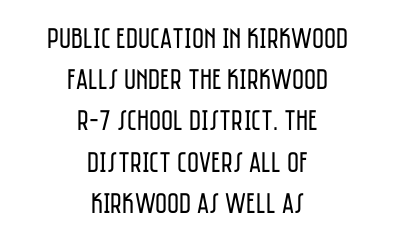
{"serif": "no", "italic": "no", "bold": "no", "weight": "regular", "width": "condensed", "stroke_contrast": "low", "x_height": "large", "monospaced": "no", "underline": "no", "align": "center", "line_spacing": "normal", "line_spacing_ratio": 1.42, "letter_spacing": "normal", "letter_spacing_em": 0.0, "glyph_px": 29}
